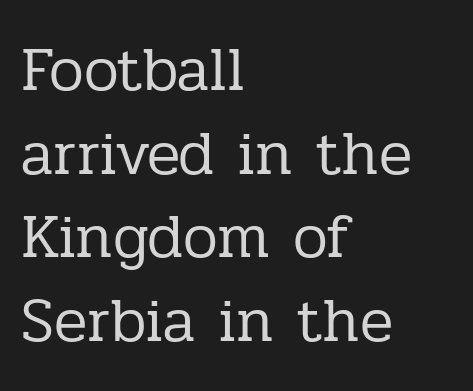
No heavy texture on the line: the type isn't bold. Line starts are locked; line ends wander. Does the leading feel generous? No, just average. Notice how the stems are strictly vertical — no italics here. Yep, those are serifs on the letters. Check the space under the baseline: it is left empty.
